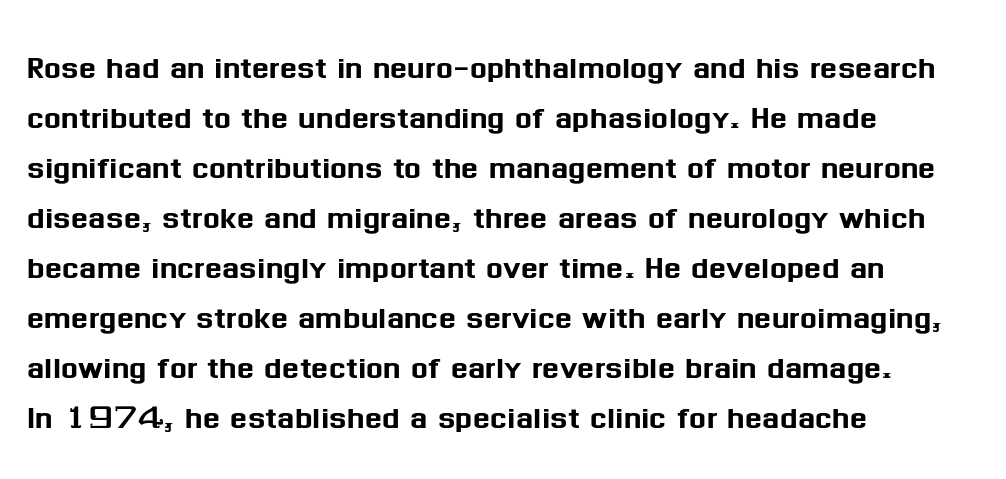
{"serif": "no", "italic": "no", "width": "normal", "stroke_contrast": "medium", "x_height": "medium", "monospaced": "no", "underline": "no", "align": "left", "line_spacing": "normal", "line_spacing_ratio": 1.25, "letter_spacing": "normal", "letter_spacing_em": 0.0, "glyph_px": 40}
